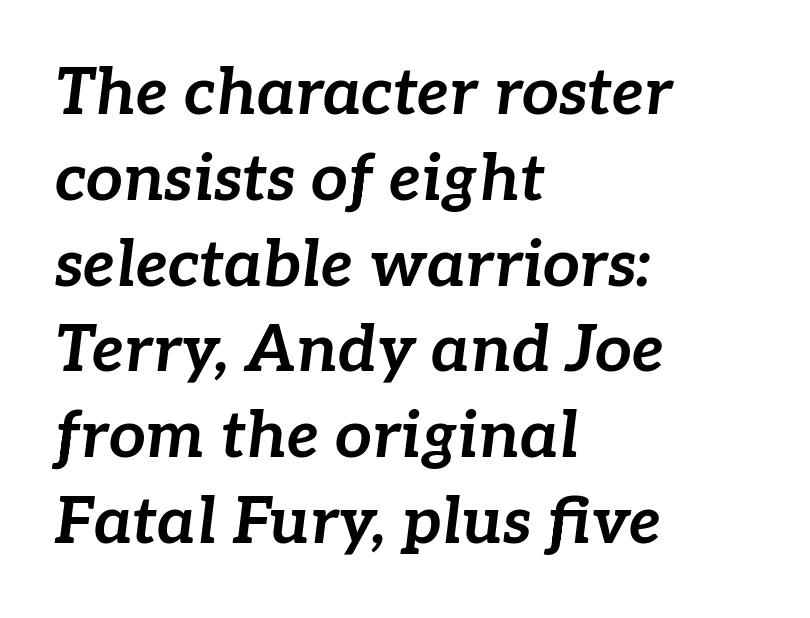
The image shows 65 px bold type, italic (leaning right); set left-aligned, normal line spacing (1.32x), normal letter spacing, not underlined; low stroke contrast and a medium x-height.
